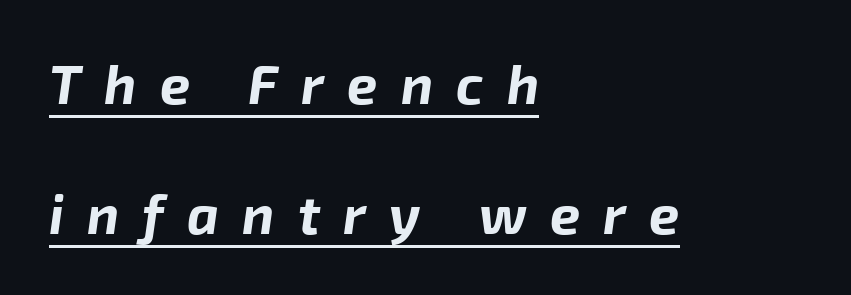
These characters rest on top of a visible drawn line. A typesetter would call this heavily tracked-out type. Airy leading. Heft: maximum for text — a bold. Italic: yes, the glyphs are oblique. One-word summary of the alignment: left.
